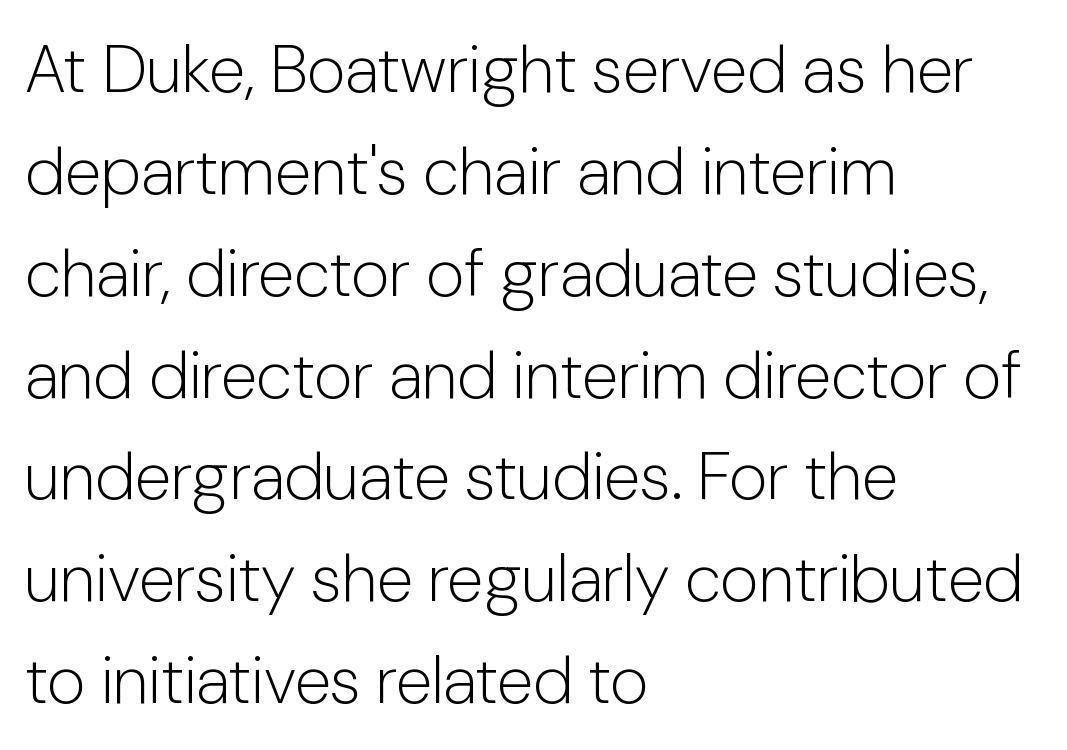
{"serif": "no", "italic": "no", "bold": "no", "weight": "light", "width": "normal", "stroke_contrast": "low", "x_height": "medium", "monospaced": "no", "underline": "no", "align": "left", "line_spacing": "normal", "line_spacing_ratio": 1.52, "letter_spacing": "normal", "letter_spacing_em": 0.0, "glyph_px": 67}
